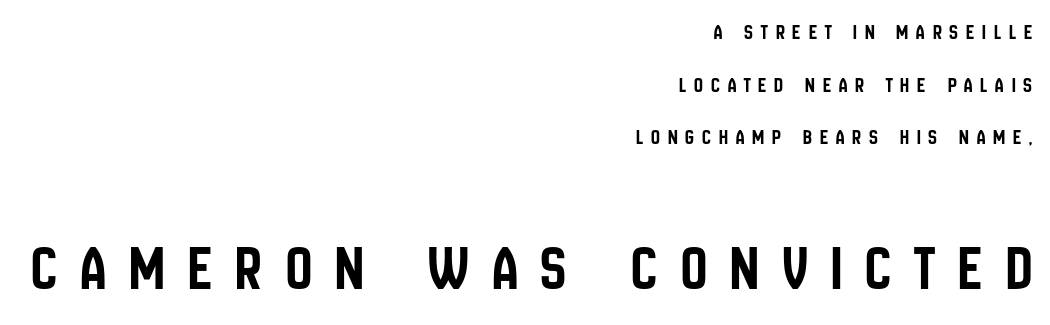
Q: Is the text italic (slanted)? A: No, it is upright.
Q: Is the typeface a serif or a sans-serif typeface? A: Sans-serif.
Q: Is the text underlined? A: No.
Q: How is the paragraph aligned? A: Right-aligned.
Q: Is the spacing between letters normal or unusually wide? A: Unusually wide.
Q: Is the spacing between lines tight, normal or loose? A: Loose.
Q: Which block of text is set in a larger size, the first (top) or the second (bottom)? A: The second (bottom) one.
Q: Width (condensed, normal, or wide)? A: Condensed.
Q: Stroke contrast? A: Low.
Q: x-height? A: Large.
Q: Monospaced? A: No.
